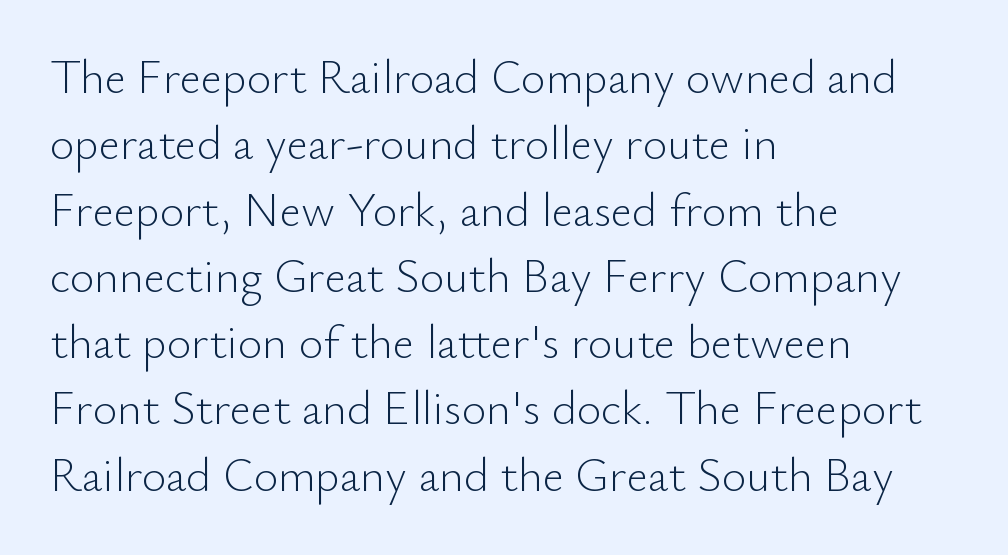
Q: Is the text bold? A: No.
Q: Is the text italic (slanted)? A: No, it is upright.
Q: Is the typeface a serif or a sans-serif typeface? A: Sans-serif.
Q: Is the text underlined? A: No.
Q: How is the paragraph aligned? A: Left-aligned.
Q: Is the spacing between letters normal or unusually wide? A: Normal.
Q: Is the spacing between lines tight, normal or loose? A: Normal.
Q: Width (condensed, normal, or wide)? A: Normal.
Q: Stroke contrast? A: Low.
Q: x-height? A: Small.
Q: Monospaced? A: No.
